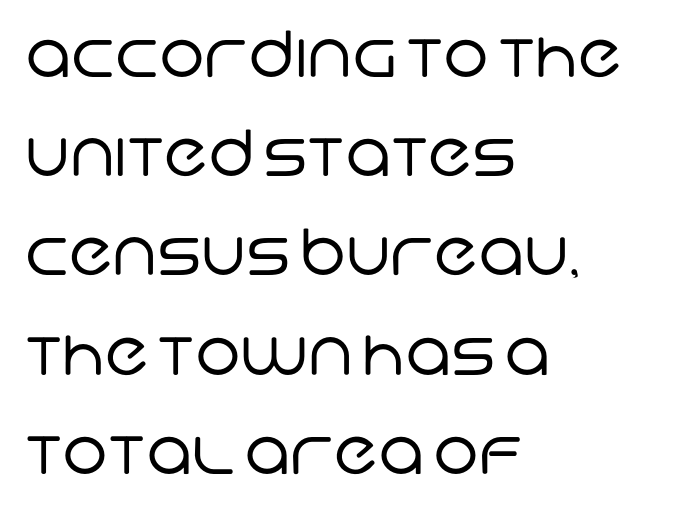
{"serif": "no", "bold": "no", "weight": "regular", "width": "normal", "stroke_contrast": "low", "x_height": "large", "monospaced": "no", "underline": "no", "align": "left", "line_spacing": "normal", "line_spacing_ratio": 1.55, "letter_spacing": "normal", "letter_spacing_em": 0.0, "glyph_px": 64}
